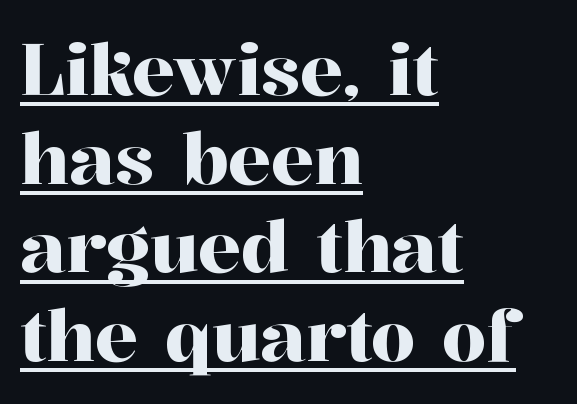
Q: Is the text italic (slanted)? A: No, it is upright.
Q: Is the typeface a serif or a sans-serif typeface? A: Serif.
Q: Is the text underlined? A: Yes.
Q: How is the paragraph aligned? A: Left-aligned.
Q: Is the spacing between letters normal or unusually wide? A: Normal.
Q: Is the spacing between lines tight, normal or loose? A: Normal.
Q: Width (condensed, normal, or wide)? A: Normal.
Q: Stroke contrast? A: High.
Q: x-height? A: Medium.
Q: Monospaced? A: No.
